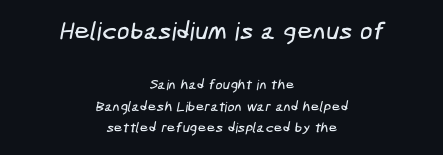
The space beneath each line is pristine and unruled. Evenly set lines give the paragraph a standard silhouette. The typesetter chose a symmetrical, centered arrangement here. Characters follow at the spacing the type designer built in. The more generous point size was reserved for the upper chunk.
